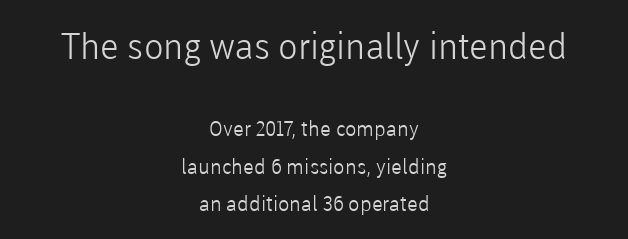
The image shows 36 px light sans-serif type, upright; set centered, line spacing 1.79x, normal letter spacing, not underlined; the first (top) block is 1.71x larger; low stroke contrast and a medium x-height.
